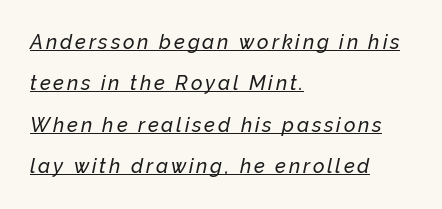
Q: Is the text italic (slanted)? A: Yes, it leans right by about 12 degrees.
Q: Is the text underlined? A: Yes.
Q: How is the paragraph aligned? A: Left-aligned.
Q: Is the spacing between lines tight, normal or loose? A: Loose.
